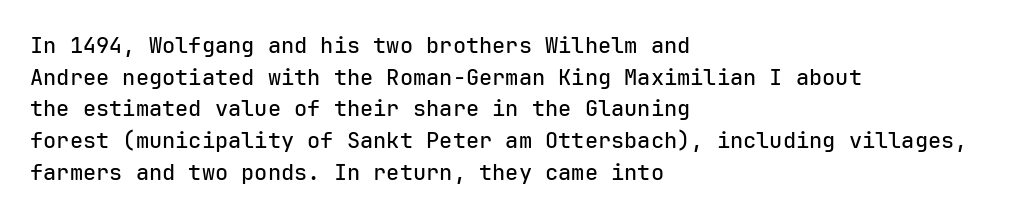
{"italic": "no", "underline": "no", "align": "left", "line_spacing": "normal", "line_spacing_ratio": 1.44, "letter_spacing": "normal", "letter_spacing_em": 0.0, "glyph_px": 22}
